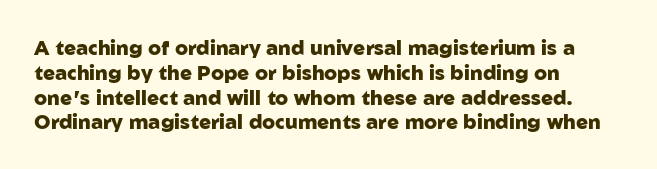
{"italic": "no", "bold": "yes", "underline": "no", "align": "left", "line_spacing_ratio": 1.24, "letter_spacing": "normal", "letter_spacing_em": 0.0, "glyph_px": 20}
